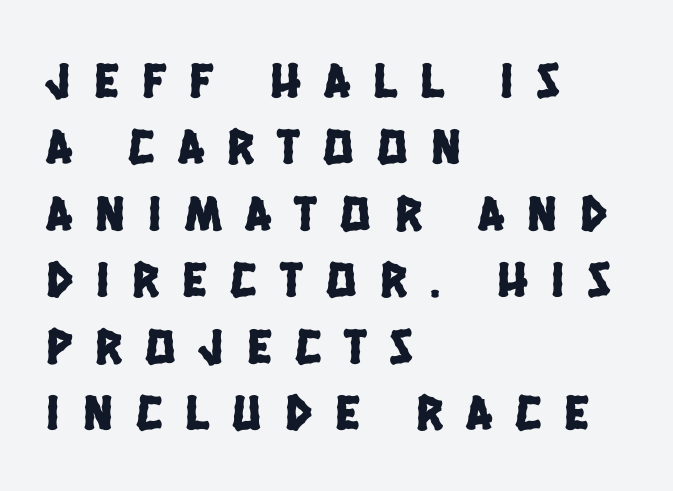
This rendering employs a face without finishing strokes, i.e., a sans-serif. This sample is left-justified, so line endings fall wherever the words run out. A normal amount of white space separates one row of letters from the next. Here the designer chose a conventional face with non-uniform glyph widths.
